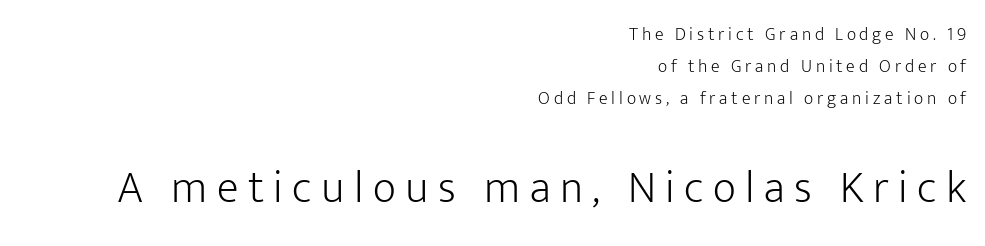
{"serif": "no", "italic": "no", "bold": "no", "weight": "light", "width": "normal", "stroke_contrast": "low", "x_height": "medium", "monospaced": "no", "underline": "no", "align": "right", "line_spacing_ratio": 1.78, "letter_spacing": "wide", "letter_spacing_em": 0.21, "larger_block": "second", "size_ratio": 2.5, "glyph_px": 45}
